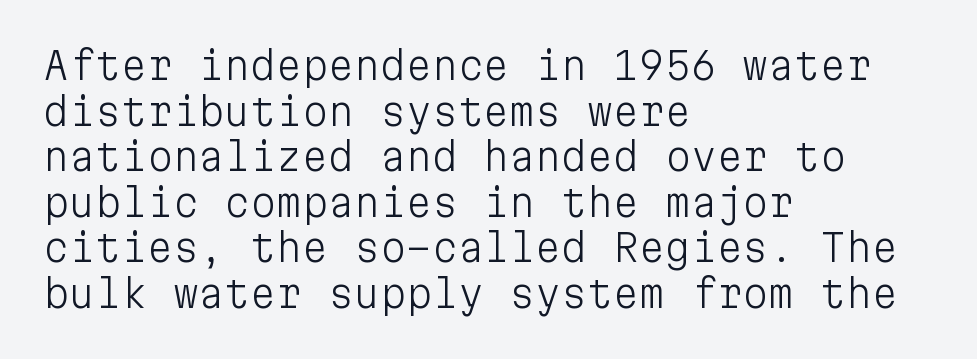
Q: Is the text bold? A: No.
Q: Is the text italic (slanted)? A: No, it is upright.
Q: Is the typeface a serif or a sans-serif typeface? A: Sans-serif.
Q: Is the text underlined? A: No.
Q: How is the paragraph aligned? A: Left-aligned.
Q: Is the spacing between letters normal or unusually wide? A: Normal.
Q: Width (condensed, normal, or wide)? A: Normal.
Q: Stroke contrast? A: Low.
Q: x-height? A: Medium.
Q: Monospaced? A: Yes.
